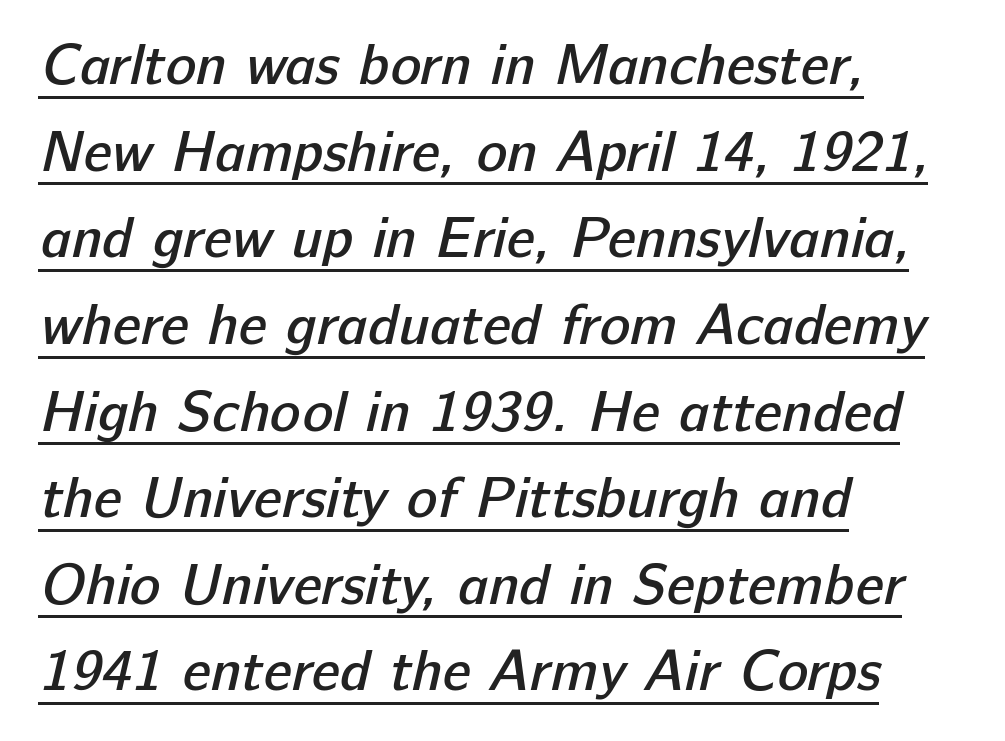
Q: Is the text bold? A: Semi-bold.
Q: Is the typeface a serif or a sans-serif typeface? A: Sans-serif.
Q: Is the text underlined? A: Yes.
Q: How is the paragraph aligned? A: Left-aligned.
Q: Is the spacing between letters normal or unusually wide? A: Normal.
Q: Is the spacing between lines tight, normal or loose? A: Normal.
Q: Width (condensed, normal, or wide)? A: Normal.
Q: Stroke contrast? A: Low.
Q: x-height? A: Medium.
Q: Monospaced? A: No.
